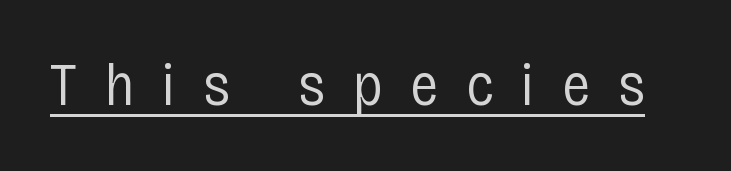
Every word sits above its own underline. A typesetter would call this proportional, since set widths differ per character. The font is comparable to plain body text, perhaps lighter. The passage shown has open, widely tracked lettering throughout. The text was rendered using a sans face with plain stroke endings.
